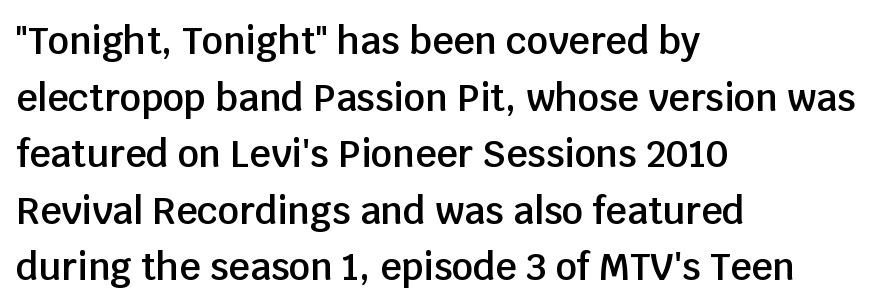
{"serif": "no", "italic": "no", "bold": "semi", "weight": "semibold", "width": "normal", "stroke_contrast": "low", "x_height": "large", "monospaced": "no", "underline": "no", "align": "left", "line_spacing": "normal", "line_spacing_ratio": 1.53, "letter_spacing": "normal", "letter_spacing_em": 0.0, "glyph_px": 37}
